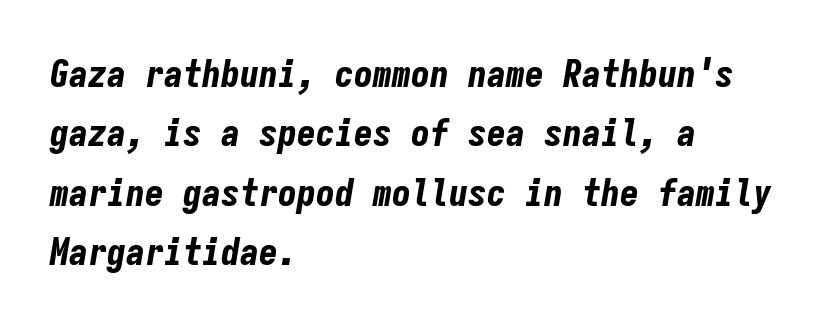
Each new line begins a customary step beneath the previous one. You could count columns in this text — the font is strictly monospaced. This is oblique type, the kind used for emphasis or titles. Line beginnings align vertically; line endings do not. Tracking value appears to be zero — textbook default spacing. Only glyphs here, with clear space below each row.
